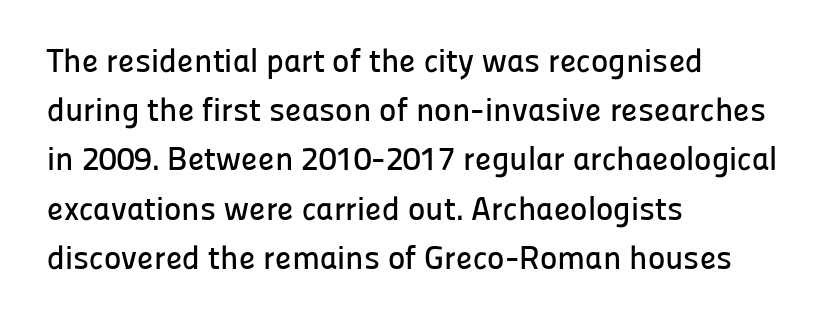
The passage shown has conventional tracking throughout. Varying glyph widths throughout — classic text-font behaviour. Posture: vertical. Vertical spacing — default. Nothing sits at the stroke ends, so this counts as sans-serif. This rendering features lettering with no underline.
